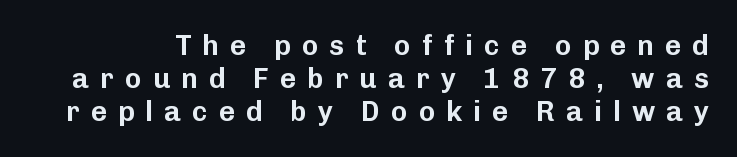
Q: Is the text italic (slanted)? A: No, it is upright.
Q: Is the typeface a serif or a sans-serif typeface? A: Sans-serif.
Q: Is the text underlined? A: No.
Q: Is the spacing between letters normal or unusually wide? A: Unusually wide.
Q: Width (condensed, normal, or wide)? A: Normal.
Q: Stroke contrast? A: Low.
Q: x-height? A: Medium.
Q: Monospaced? A: No.
